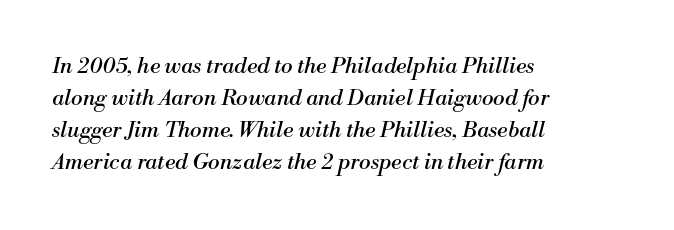
The image shows 22 px text type, italic (leaning right); set left-aligned, normal line spacing (1.46x), normal letter spacing, not underlined.
